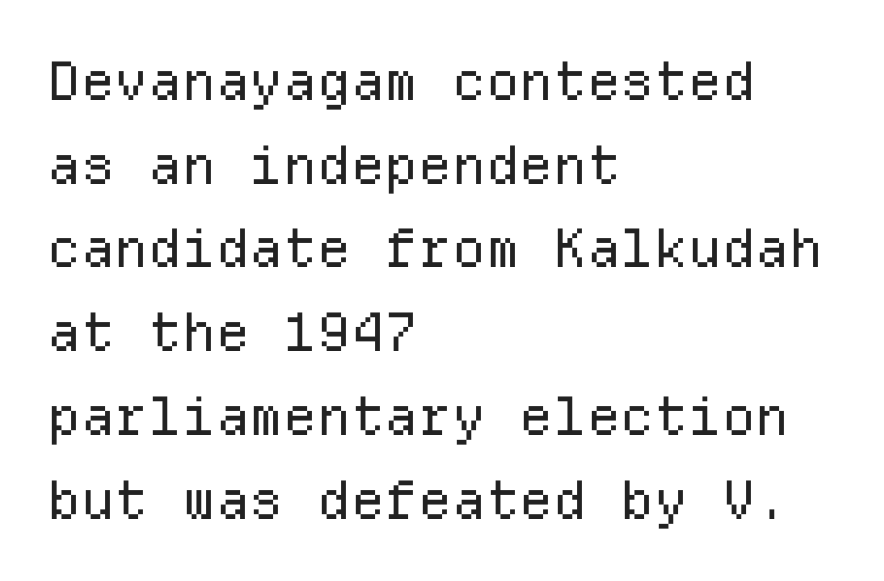
The image shows 53 px regular-weight sans-serif type, upright, monospaced; set left-aligned, normal line spacing (1.58x), normal letter spacing, not underlined; low stroke contrast and a medium x-height.
